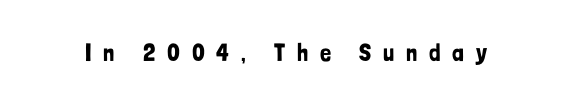
Check the space under the baseline: it is left empty. When letters stand straight like this, we call the style roman or upright. The rendering inserts visible extra space after every character.
